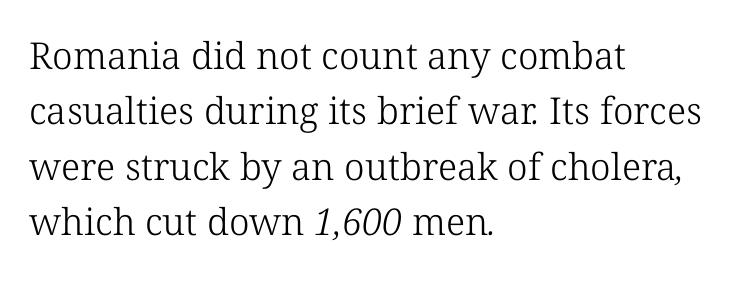
{"serif": "yes", "bold": "no", "weight": "light", "width": "normal", "stroke_contrast": "low", "x_height": "medium", "monospaced": "no", "underline": "no", "align": "left", "line_spacing": "normal", "line_spacing_ratio": 1.5, "letter_spacing": "normal", "letter_spacing_em": 0.0, "glyph_px": 37}
